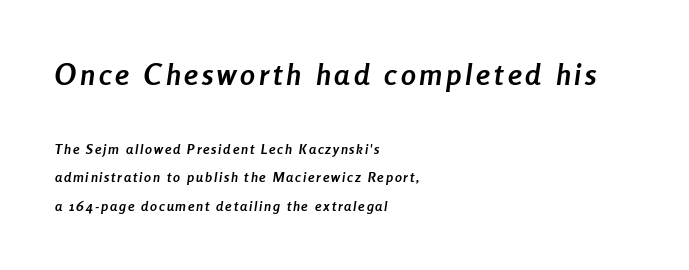
The zone under the glyphs is completely vacant. The typesetting leans heavy: a genuine bold. Italic: yes, the glyphs are oblique. The rendering uses natural spacing where letterforms have individual widths. Compare the two chunks: the upper has the greater cap height. Casual observation: everything's shoved over to the left.
